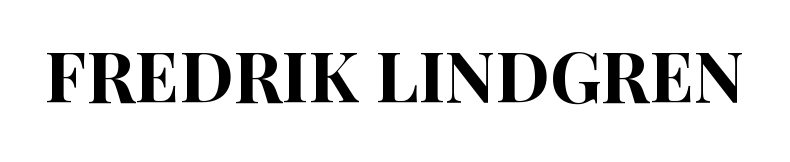
The image shows 70 px condensed sans-serif type, upright; set normal letter spacing, not underlined; high stroke contrast and a large x-height.
